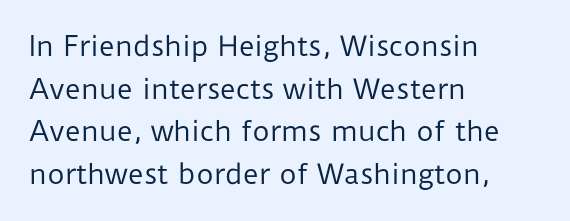
The image shows 27 px text type, upright; set left-aligned, normal line spacing (1.58x), normal letter spacing, not underlined.
